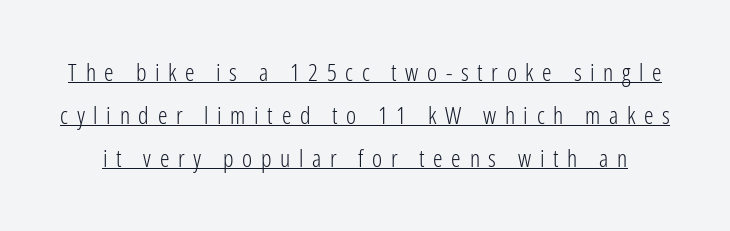
Q: Is the text bold? A: No.
Q: Is the text italic (slanted)? A: No, it is upright.
Q: Is the text underlined? A: Yes.
Q: Is the spacing between letters normal or unusually wide? A: Unusually wide.
